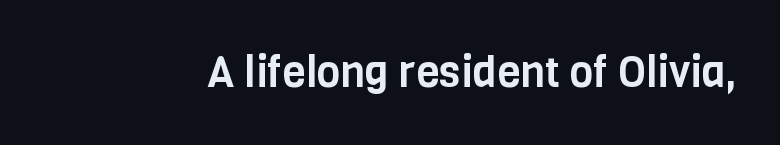
Inter-character spacing is left at the font's built-in metrics. A clean baseline with only descenders dipping below it. Note: no serifs on the glyphs. Posture: vertical.
